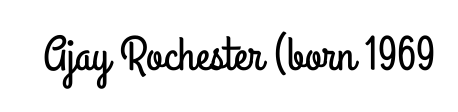
The specimen omits any rule beneath the text block's lines. Spacing between characters is what you'd get straight out of the box. Think of a printed novel: that variable character pitch is what you see here. Vertical strokes here are truly vertical. Font category for this specimen: sans-serif.
